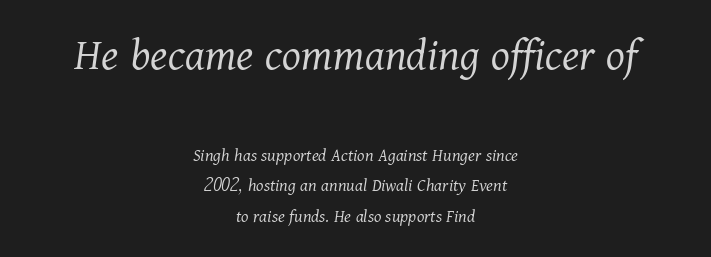
The image shows 48 px light serif type, italic (leaning right); set centered, normal line spacing (1.61x), normal letter spacing, not underlined; the first (top) block is 2.53x larger; medium stroke contrast and a medium x-height.
